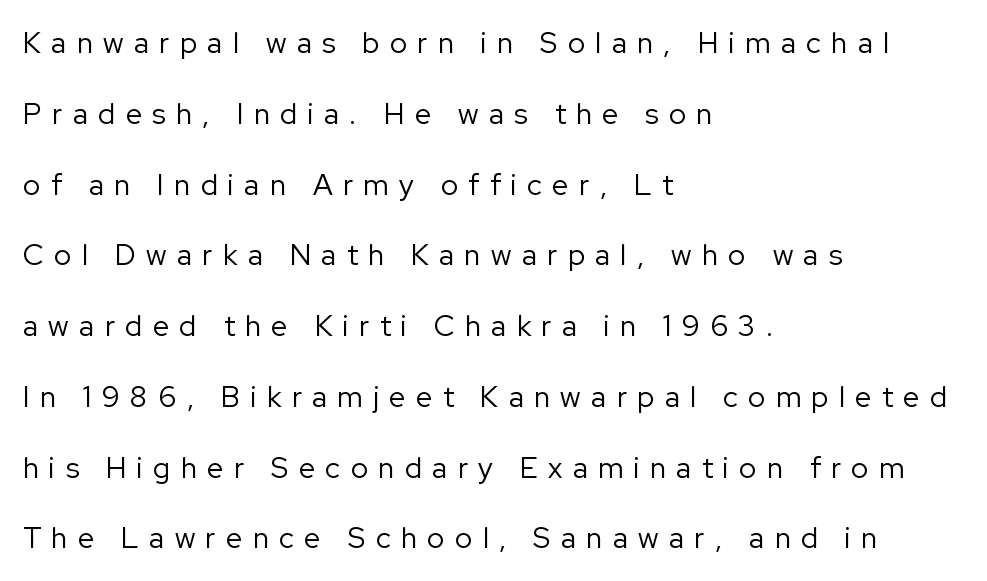
Q: Is the text bold? A: No.
Q: Is the text italic (slanted)? A: No, it is upright.
Q: Is the typeface a serif or a sans-serif typeface? A: Sans-serif.
Q: Is the text underlined? A: No.
Q: How is the paragraph aligned? A: Left-aligned.
Q: Is the spacing between letters normal or unusually wide? A: Unusually wide.
Q: Is the spacing between lines tight, normal or loose? A: Loose.
Q: Width (condensed, normal, or wide)? A: Normal.
Q: Stroke contrast? A: Low.
Q: x-height? A: Medium.
Q: Monospaced? A: No.
